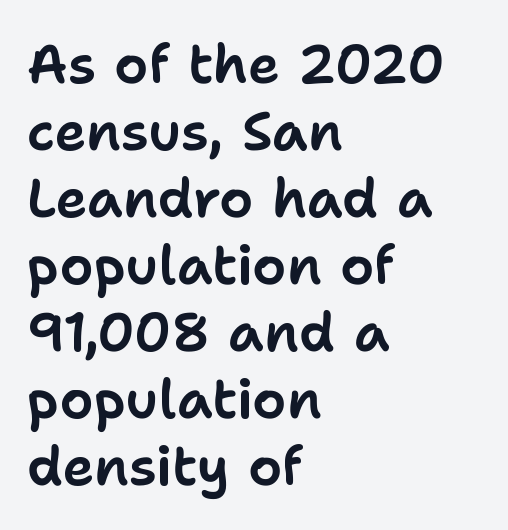
Italic? Not at all — the glyphs are vertical. Plain, unruled lines of type. Alignment: flush left. These lines are rendered in a variable-pitch font. In terms of letterform style, serifs are entirely absent. The gaps between neighbouring characters are ordinary and unremarkable.
